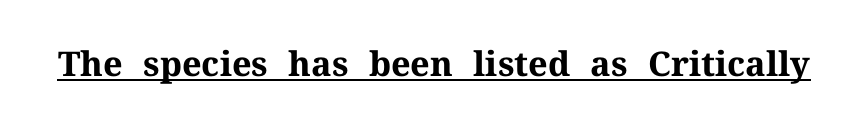
Q: Is the text bold? A: Yes.
Q: Is the text italic (slanted)? A: No, it is upright.
Q: Is the typeface a serif or a sans-serif typeface? A: Serif.
Q: Is the text underlined? A: Yes.
Q: Is the spacing between letters normal or unusually wide? A: Normal.
Q: Width (condensed, normal, or wide)? A: Normal.
Q: Stroke contrast? A: Medium.
Q: x-height? A: Medium.
Q: Monospaced? A: No.
